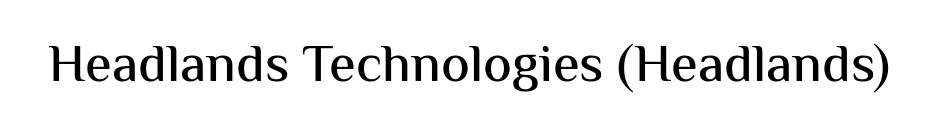
{"serif": "no", "italic": "no", "width": "normal", "stroke_contrast": "medium", "x_height": "medium", "monospaced": "no", "underline": "no", "letter_spacing": "normal", "letter_spacing_em": 0.0, "glyph_px": 54}
